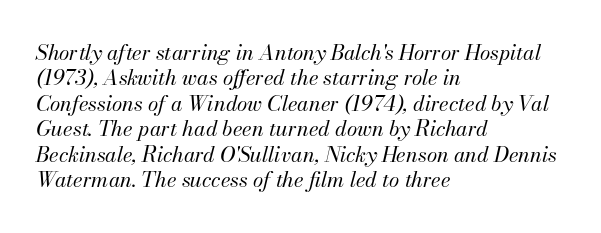
The image shows 21 px text type, italic (leaning right); set left-aligned, line spacing 1.21x, normal letter spacing, not underlined.
